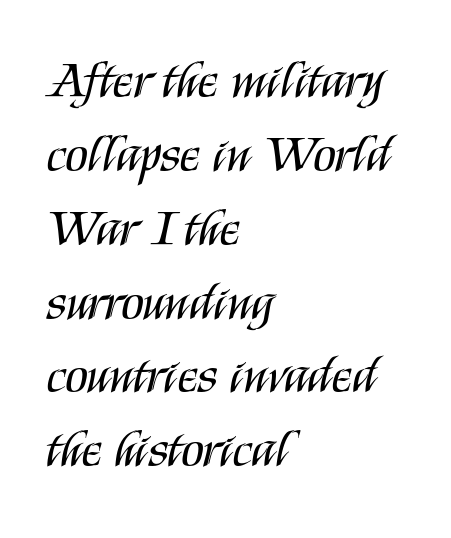
These lines keep a tight, regular rhythm from letter to letter. This reads as an unemphasized weight, regular at the heaviest. Letterform terminals end flat and unadorned throughout the passage. Does the copy run flush right? No — it runs flush left.
